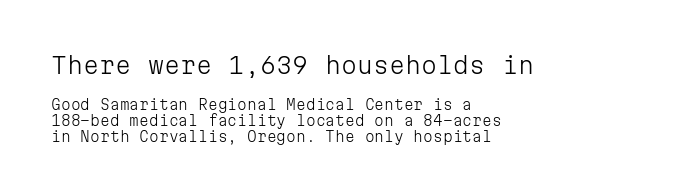
Q: Is the text bold? A: No.
Q: Is the text italic (slanted)? A: No, it is upright.
Q: Is the text underlined? A: No.
Q: How is the paragraph aligned? A: Left-aligned.
Q: Is the spacing between letters normal or unusually wide? A: Normal.
Q: Is the spacing between lines tight, normal or loose? A: Tight.
Q: Which block of text is set in a larger size, the first (top) or the second (bottom)? A: The first (top) one.
